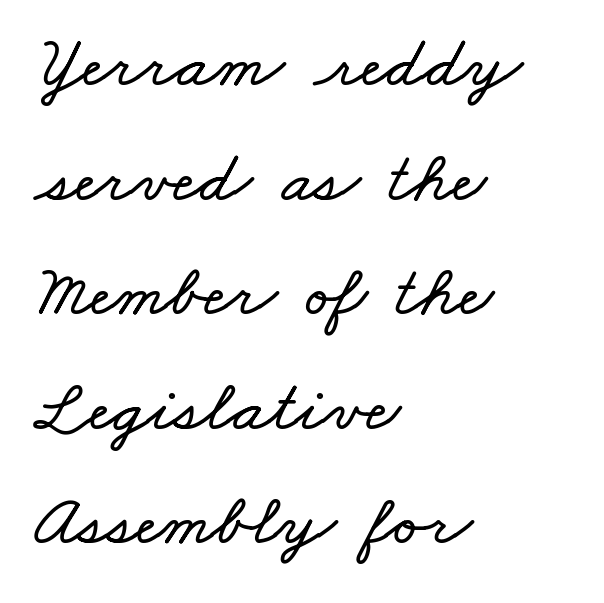
{"width": "wide", "stroke_contrast": "low", "x_height": "small", "monospaced": "no", "underline": "no", "align": "left", "line_spacing": "normal", "line_spacing_ratio": 1.57, "letter_spacing": "normal", "letter_spacing_em": 0.0, "glyph_px": 73}
